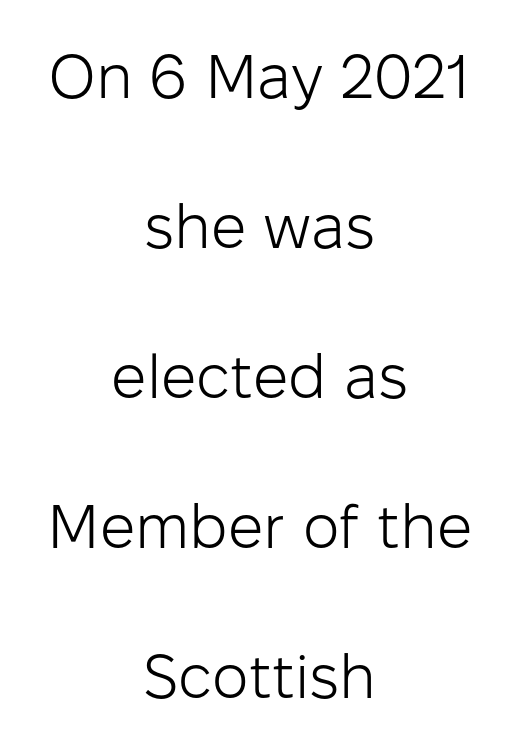
{"serif": "no", "italic": "no", "bold": "no", "weight": "light", "width": "normal", "stroke_contrast": "low", "x_height": "medium", "monospaced": "no", "underline": "no", "align": "center", "line_spacing": "loose", "line_spacing_ratio": 2.42, "letter_spacing": "normal", "letter_spacing_em": 0.0, "glyph_px": 62}
